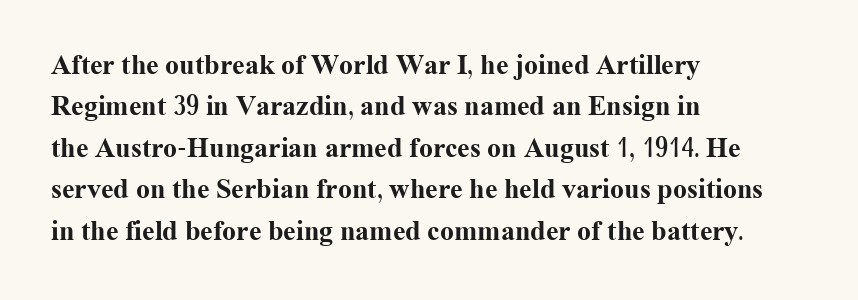
The image shows 28 px bold serif type, upright; set left-aligned, normal line spacing (1.48x), normal letter spacing, not underlined; medium stroke contrast and a medium x-height.
